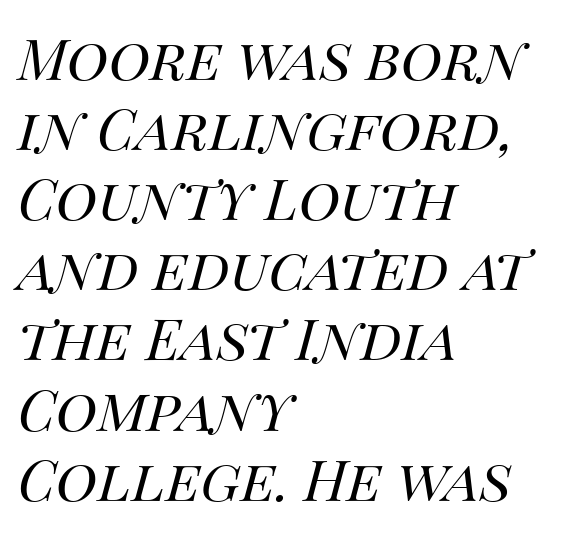
Q: Is the text bold? A: No.
Q: Is the text italic (slanted)? A: Yes, it leans right by about 14 degrees.
Q: Is the text underlined? A: No.
Q: How is the paragraph aligned? A: Left-aligned.
Q: Is the spacing between letters normal or unusually wide? A: Normal.
Q: Width (condensed, normal, or wide)? A: Normal.
Q: Stroke contrast? A: Medium.
Q: x-height? A: Large.
Q: Monospaced? A: No.
